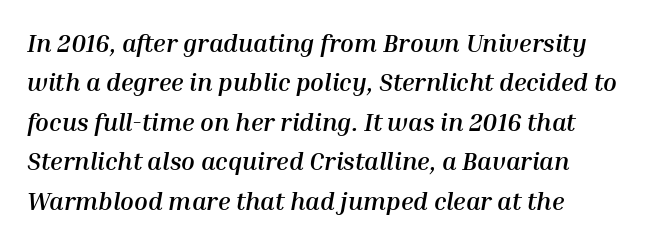
Q: Is the text bold? A: Yes.
Q: Is the text italic (slanted)? A: Yes, it leans right by about 10 degrees.
Q: Is the text underlined? A: No.
Q: How is the paragraph aligned? A: Left-aligned.
Q: Is the spacing between letters normal or unusually wide? A: Normal.
Q: Is the spacing between lines tight, normal or loose? A: Normal.
